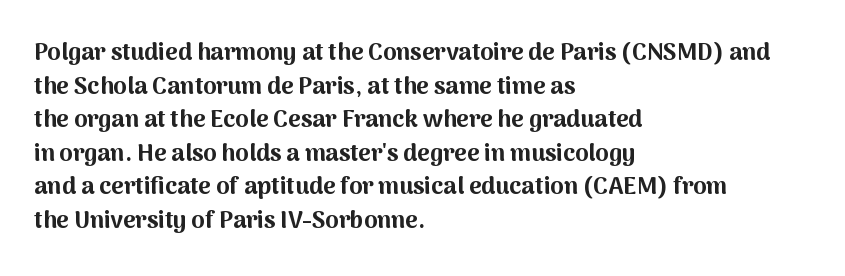
Q: Is the text bold? A: Yes.
Q: Is the text italic (slanted)? A: No, it is upright.
Q: Is the text underlined? A: No.
Q: How is the paragraph aligned? A: Left-aligned.
Q: Is the spacing between letters normal or unusually wide? A: Normal.
Q: Is the spacing between lines tight, normal or loose? A: Normal.
